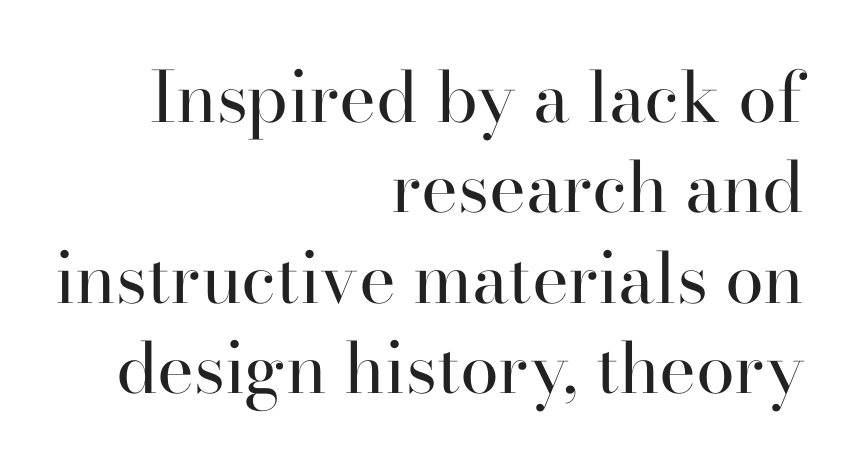
{"serif": "yes", "italic": "no", "bold": "no", "weight": "regular", "width": "normal", "stroke_contrast": "high", "x_height": "small", "monospaced": "no", "underline": "no", "align": "right", "line_spacing": "normal", "line_spacing_ratio": 1.29, "letter_spacing": "normal", "letter_spacing_em": 0.0, "glyph_px": 70}
